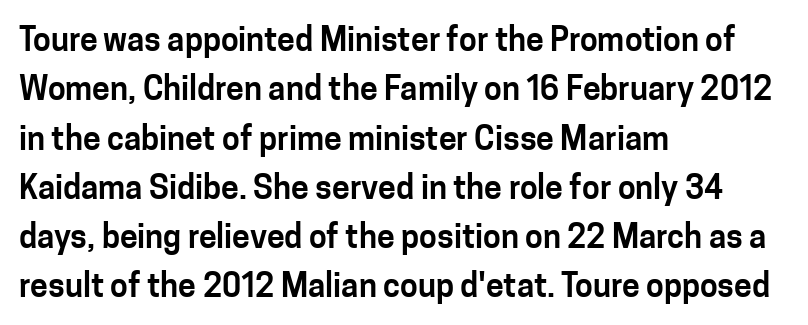
The image shows 32 px sans-serif type, upright; set left-aligned, normal line spacing (1.54x), normal letter spacing, not underlined; low stroke contrast and a medium x-height.
